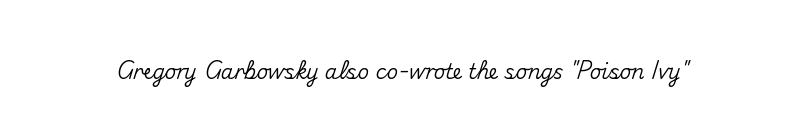
{"underline": "no", "letter_spacing": "normal", "letter_spacing_em": 0.0, "glyph_px": 20}
